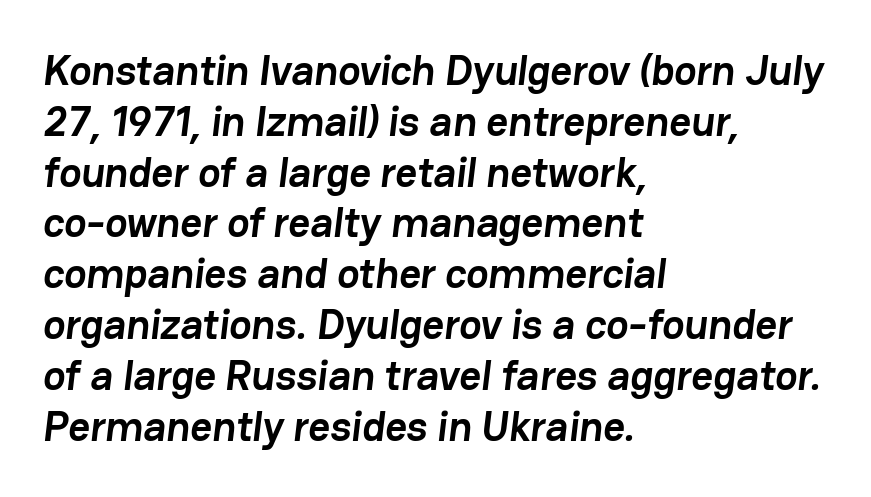
{"serif": "no", "bold": "yes", "weight": "semibold", "width": "normal", "stroke_contrast": "low", "x_height": "medium", "monospaced": "no", "underline": "no", "align": "left", "line_spacing_ratio": 1.21, "letter_spacing": "normal", "letter_spacing_em": 0.0, "glyph_px": 42}
